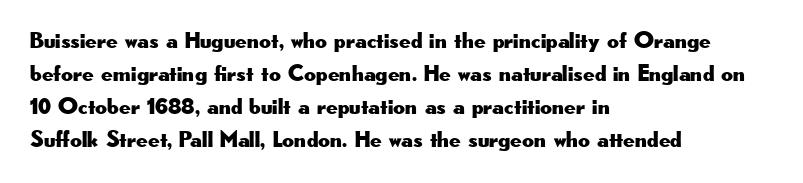
The image shows 23 px text type, upright; set left-aligned, normal line spacing (1.43x), normal letter spacing, not underlined.
